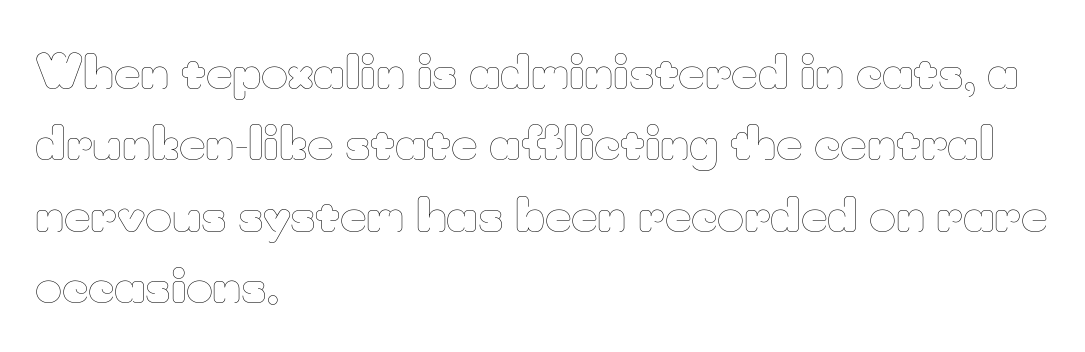
Q: Is the text bold? A: No.
Q: Is the text italic (slanted)? A: No, it is upright.
Q: Is the text underlined? A: No.
Q: How is the paragraph aligned? A: Left-aligned.
Q: Is the spacing between letters normal or unusually wide? A: Normal.
Q: Is the spacing between lines tight, normal or loose? A: Normal.
Q: Width (condensed, normal, or wide)? A: Normal.
Q: Stroke contrast? A: Low.
Q: x-height? A: Small.
Q: Monospaced? A: No.
